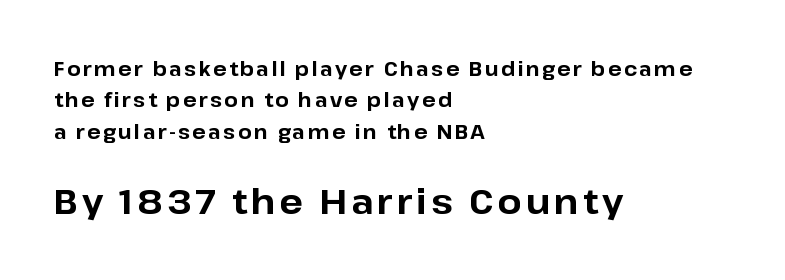
The image shows 35 px bold sans-serif type, upright; set left-aligned, normal line spacing (1.57x), not underlined; the second (bottom) block is 1.75x larger; low stroke contrast and a medium x-height.
